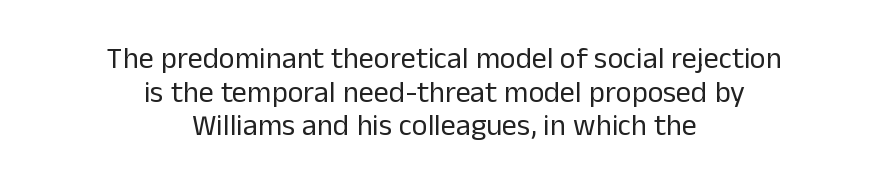
The rendering shows plain stroke endings on the letterforms — a sans-serif design. Underlining? Definitely not there. Where is the straight margin? There isn't one; the lines are centered. Is the letter spacing exaggerated? No — it looks like the ordinary default. The characters are drawn with everyday or finer stroke widths. The space between consecutive lines is stingy.
